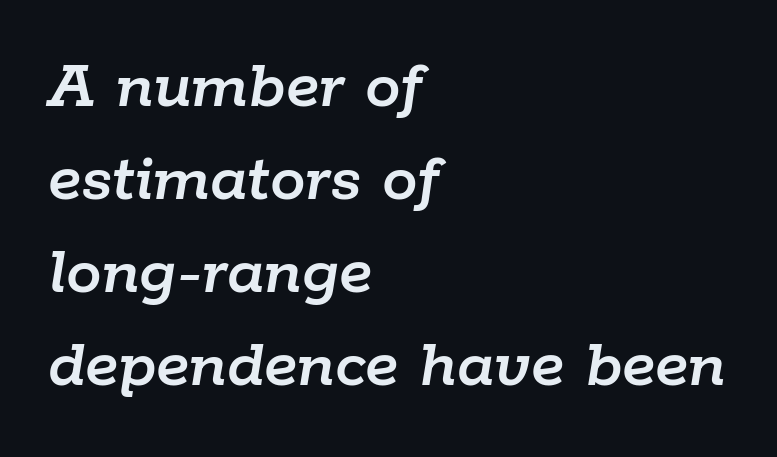
Proportional: the letters do not fall into vertical columns. The text carries the slant typical of an italic or oblique font. Here the glyphs are tracked normally, forming tight word shapes. The passage shown is not underscored anywhere. Horizontally, the lines are justified to the leading edge only. Reading down the column, the eye jumps a familiar distance to each next line.
